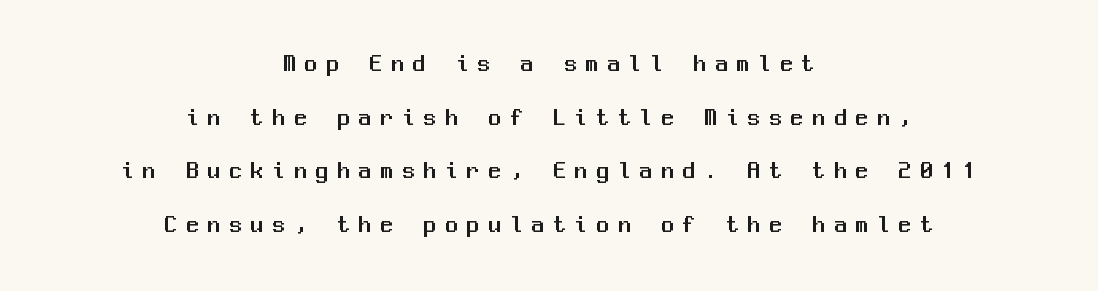
Q: Is the text italic (slanted)? A: No, it is upright.
Q: Is the text underlined? A: No.
Q: How is the paragraph aligned? A: Centered.
Q: Is the spacing between letters normal or unusually wide? A: Unusually wide.
Q: Is the spacing between lines tight, normal or loose? A: Loose.
